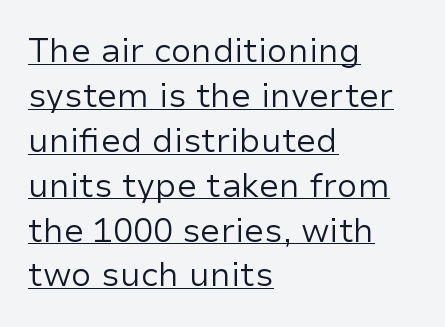
{"serif": "no", "italic": "no", "bold": "no", "weight": "regular", "width": "normal", "stroke_contrast": "low", "x_height": "medium", "monospaced": "no", "underline": "yes", "align": "left", "line_spacing": "normal", "line_spacing_ratio": 1.36, "letter_spacing": "normal", "letter_spacing_em": 0.0, "glyph_px": 33}
